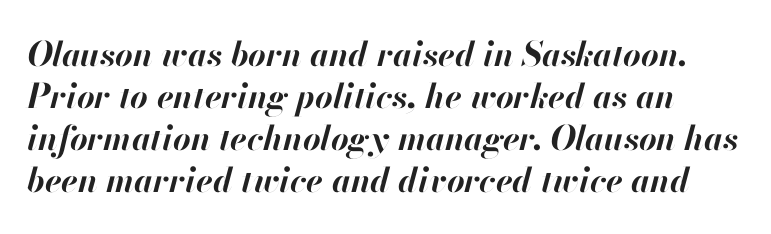
{"italic": "yes", "lean": "right", "slant_degrees": 13, "bold": "yes", "weight": "bold", "width": "normal", "stroke_contrast": "high", "x_height": "small", "monospaced": "no", "underline": "no", "line_spacing_ratio": 1.24, "letter_spacing": "normal", "letter_spacing_em": 0.0, "glyph_px": 34}
